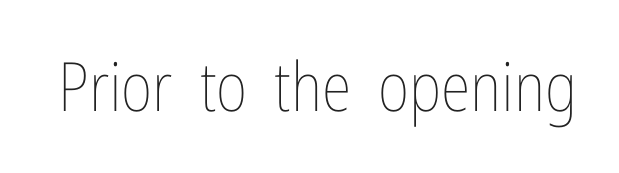
The image shows 68 px thin, condensed type, upright; set normal letter spacing, not underlined; low stroke contrast and a medium x-height.
